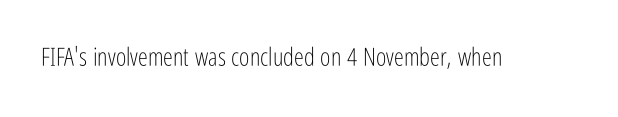
{"italic": "no", "bold": "no", "underline": "no", "letter_spacing": "normal", "letter_spacing_em": 0.0, "glyph_px": 25}
